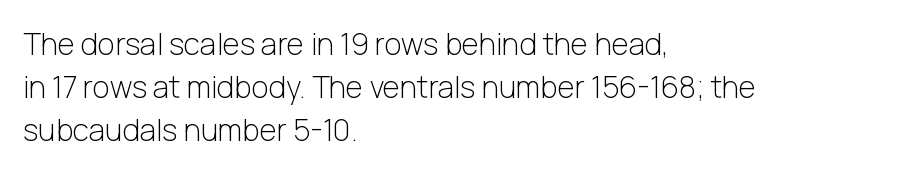
The image shows 30 px light sans-serif type, upright; set left-aligned, normal line spacing (1.43x), normal letter spacing, not underlined; low stroke contrast and a medium x-height.
